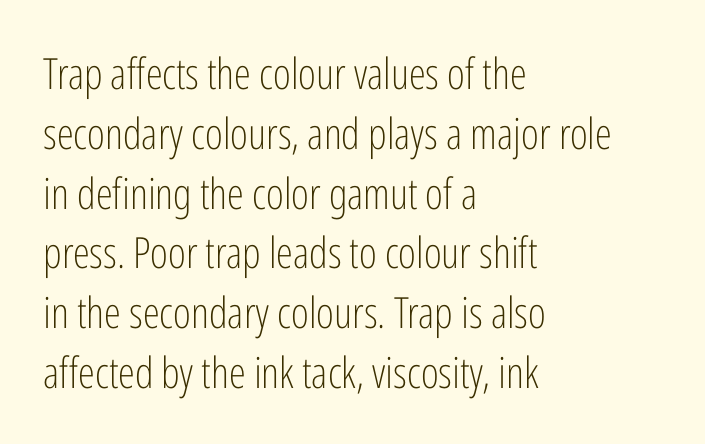
The image shows 43 px light, condensed sans-serif type, upright; set left-aligned, normal line spacing (1.39x), normal letter spacing, not underlined; low stroke contrast and a medium x-height.
